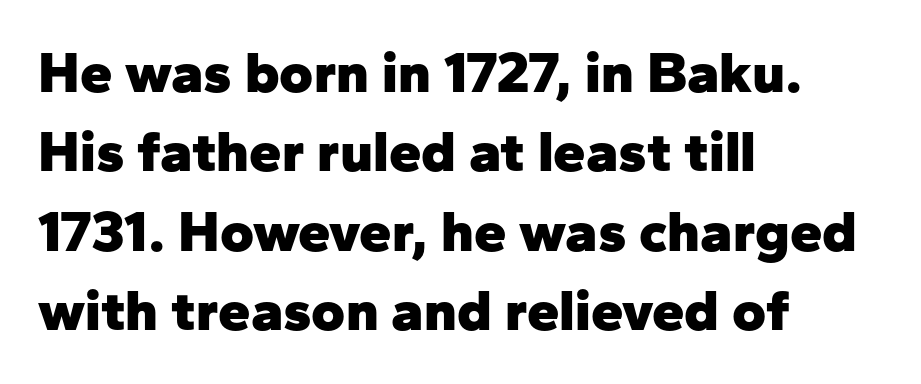
Q: Is the text bold? A: Yes.
Q: Is the text italic (slanted)? A: No, it is upright.
Q: Is the typeface a serif or a sans-serif typeface? A: Sans-serif.
Q: Is the text underlined? A: No.
Q: How is the paragraph aligned? A: Left-aligned.
Q: Is the spacing between letters normal or unusually wide? A: Normal.
Q: Is the spacing between lines tight, normal or loose? A: Normal.
Q: Width (condensed, normal, or wide)? A: Normal.
Q: Stroke contrast? A: Low.
Q: x-height? A: Medium.
Q: Monospaced? A: No.
